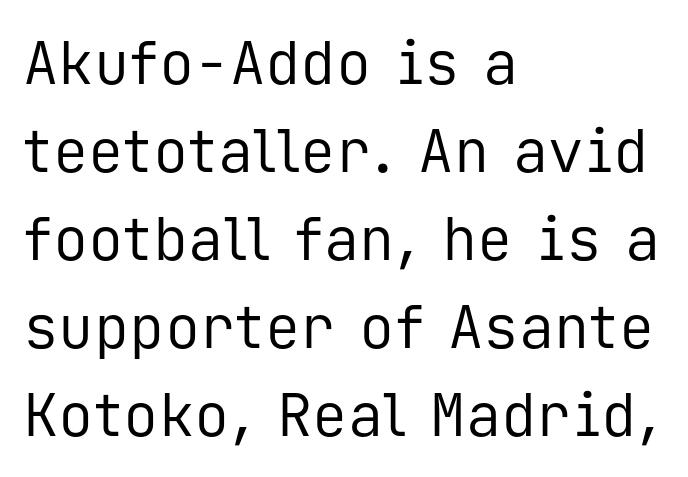
A typesetter would call this monospace, since all characters share one set width. The paragraph shown leans on its left margin. Spacing between characters is what you'd get straight out of the box. Font category for this specimen: sans-serif.
